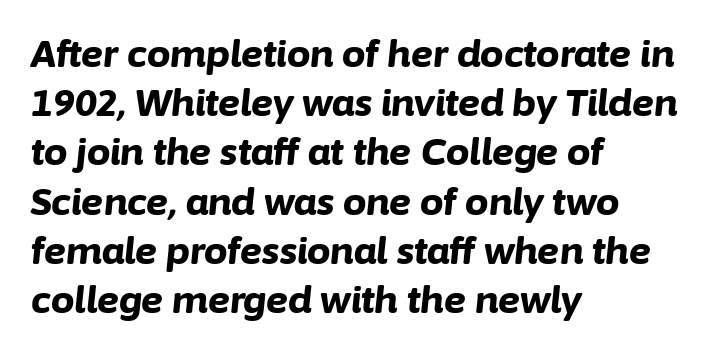
The image shows 37 px bold type, italic (leaning right); set left-aligned, normal line spacing (1.33x), normal letter spacing, not underlined; low stroke contrast and a medium x-height.
